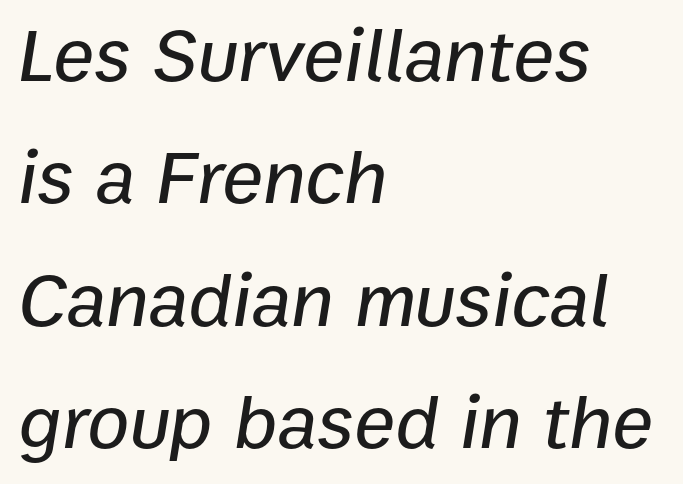
Horizontal bands of white between lines are of average thickness. Looks like regular typesetting: each glyph gets only the width it needs. Just letters on the line, the space beneath them empty. The passage shown has conventional tracking throughout. The ragged edge is on the right, which tells us the setting is flush left. The letters are slanted; this is an italic face.
